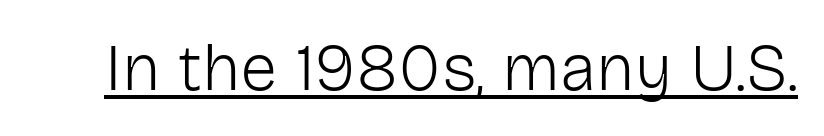
The image shows 67 px light sans-serif type, upright; set normal letter spacing, underlined; low stroke contrast and a medium x-height.
